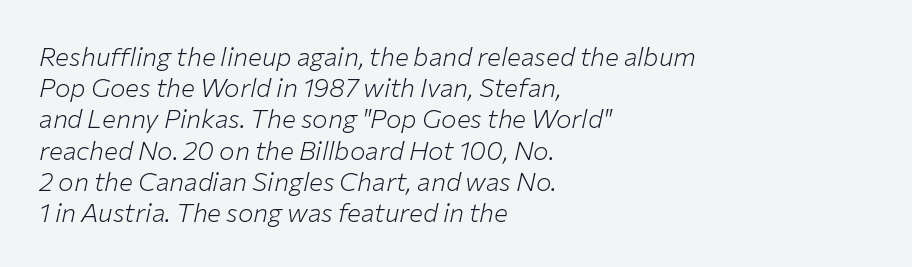
The string is rendered with underlining switched off. Weight: regular or lighter. Casual observation: everything's shoved over to the left. This sample uses plain, unmodified letter spacing.
